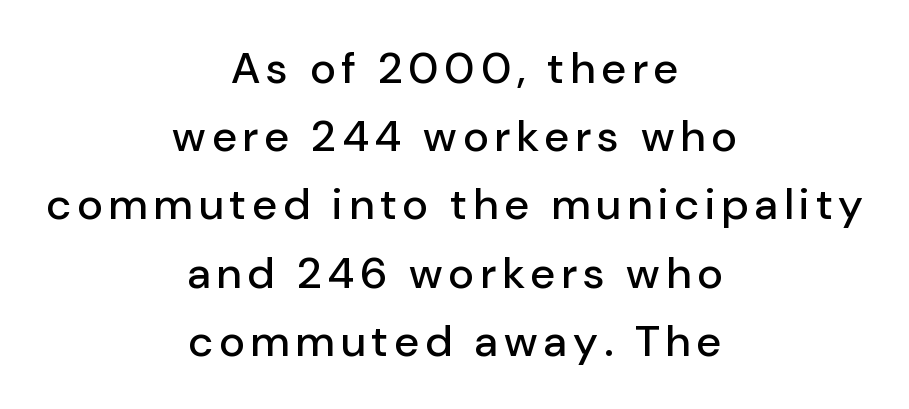
The face used here is proportionally spaced, like ordinary book or web type. Posture: upright roman. Quick note: interline space is typical. Classification — sans serif.
